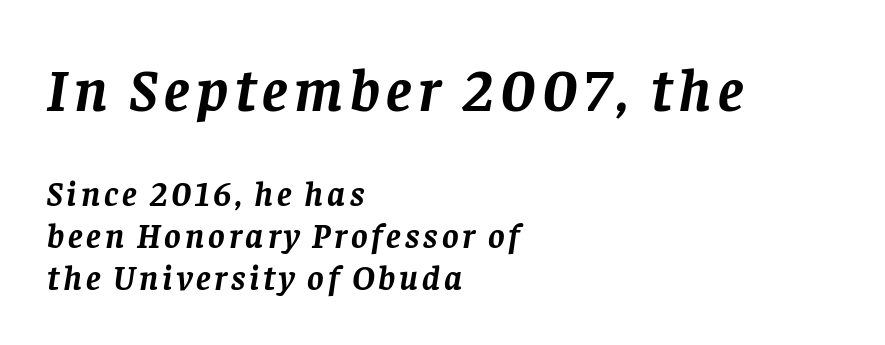
The image shows 61 px semibold serif type, italic (leaning right); set left-aligned, line spacing 1.2x, not underlined; the first (top) block is 1.74x larger; low stroke contrast and a large x-height.
